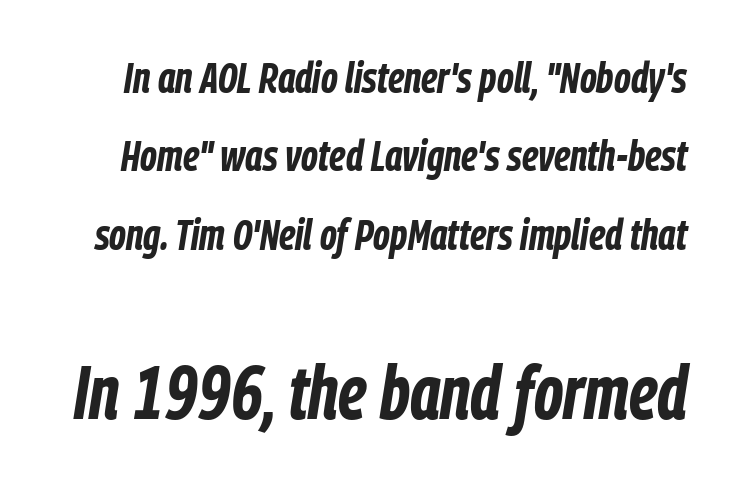
The image shows 75 px bold, condensed type, italic (leaning right); set line spacing 1.82x, normal letter spacing, not underlined; the second (bottom) block is 1.74x larger; low stroke contrast and a medium x-height.
